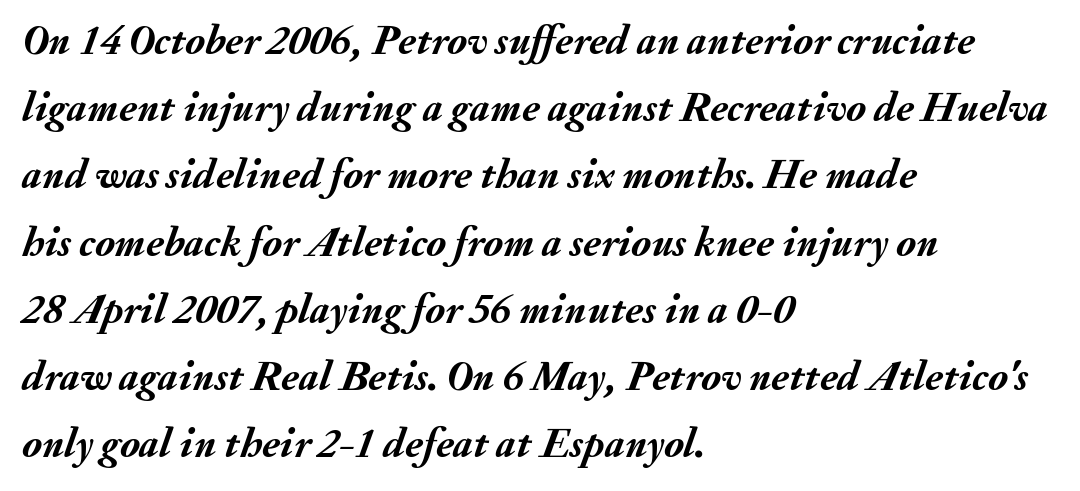
{"italic": "yes", "lean": "right", "slant_degrees": 20, "bold": "yes", "weight": "semibold", "width": "normal", "stroke_contrast": "medium", "x_height": "small", "monospaced": "no", "underline": "no", "align": "left", "line_spacing": "normal", "line_spacing_ratio": 1.6, "letter_spacing": "normal", "letter_spacing_em": 0.0, "glyph_px": 42}
